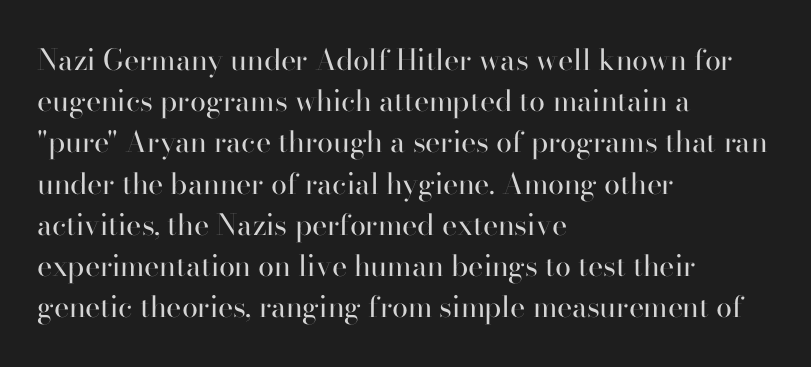
Q: Is the text bold? A: No.
Q: Is the text italic (slanted)? A: No, it is upright.
Q: Is the typeface a serif or a sans-serif typeface? A: Serif.
Q: Is the text underlined? A: No.
Q: How is the paragraph aligned? A: Left-aligned.
Q: Is the spacing between letters normal or unusually wide? A: Normal.
Q: Is the spacing between lines tight, normal or loose? A: Normal.
Q: Width (condensed, normal, or wide)? A: Normal.
Q: Stroke contrast? A: High.
Q: x-height? A: Small.
Q: Monospaced? A: No.
